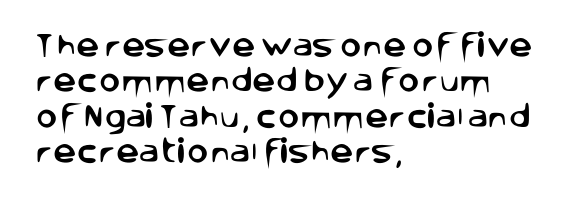
The image shows 26 px text type, upright; set left-aligned, normal line spacing (1.36x), normal letter spacing, not underlined.
